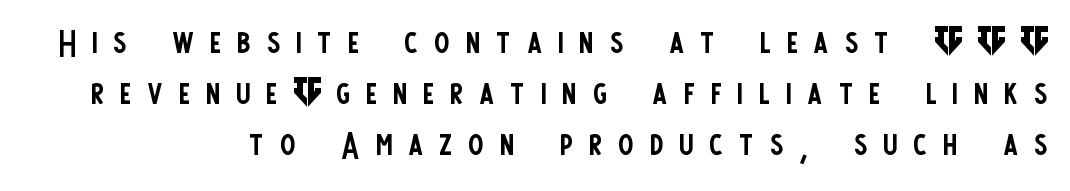
The compositor pushed each line to the right boundary. You could barely slide anything between these rows. The axis of the letterforms is exactly vertical. A sans-serif font was chosen for this passage. Think standard paragraph weight, or any step lighter than that. These lines are rendered in a variable-pitch font.
